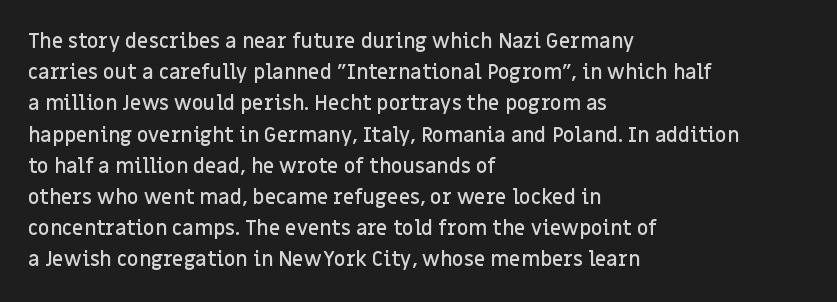
Each line starts at the same left margin while the right side varies. Default kerning and tracking; the words read as compact shapes. Notice how the stems are strictly vertical — no italics here. Compared with typical paragraphs, the rows here are spaced about the same. Has an underline been added? It has not. Strokes here are thickened, but only to semibold level.
